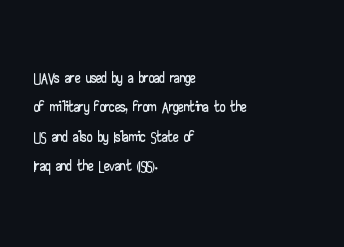
{"italic": "no", "underline": "no", "align": "left", "line_spacing": "normal", "line_spacing_ratio": 1.34, "letter_spacing": "normal", "letter_spacing_em": 0.0, "glyph_px": 22}
